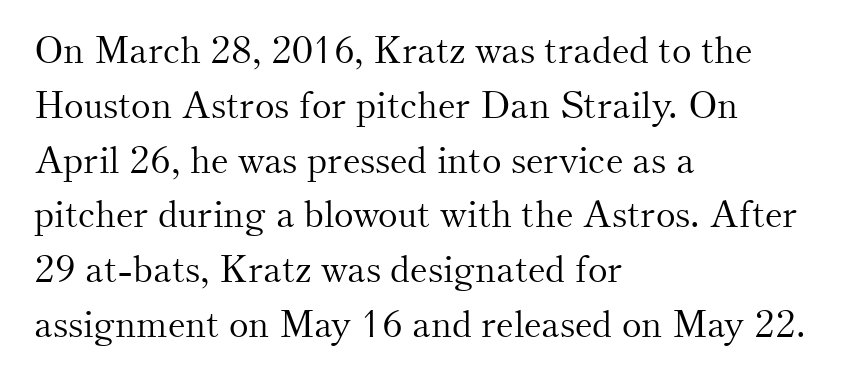
The image shows 37 px light serif type, upright; set left-aligned, normal line spacing (1.48x), normal letter spacing, not underlined; medium stroke contrast and a small x-height.
